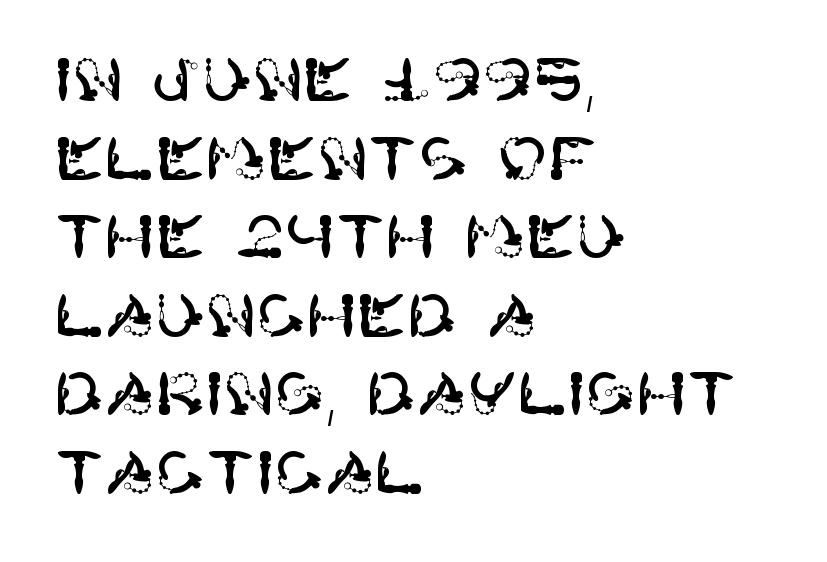
Do the letters lean? They stand straight. The zone under the glyphs is completely vacant. A student would call this left alignment; a typographer would say flush left, rag right. The characters display no serif detailing; their extremities are plain.
